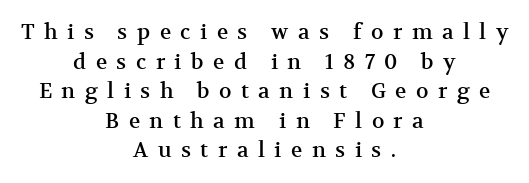
{"italic": "no", "underline": "no", "align": "center", "line_spacing": "normal", "line_spacing_ratio": 1.41, "letter_spacing": "wide", "letter_spacing_em": 0.45, "glyph_px": 21}
